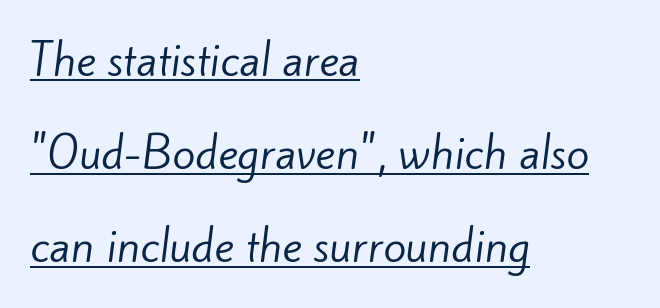
Q: Is the text bold? A: No.
Q: Is the typeface a serif or a sans-serif typeface? A: Sans-serif.
Q: Is the text underlined? A: Yes.
Q: How is the paragraph aligned? A: Left-aligned.
Q: Is the spacing between letters normal or unusually wide? A: Normal.
Q: Is the spacing between lines tight, normal or loose? A: Loose.
Q: Width (condensed, normal, or wide)? A: Normal.
Q: Stroke contrast? A: Low.
Q: x-height? A: Small.
Q: Monospaced? A: No.
